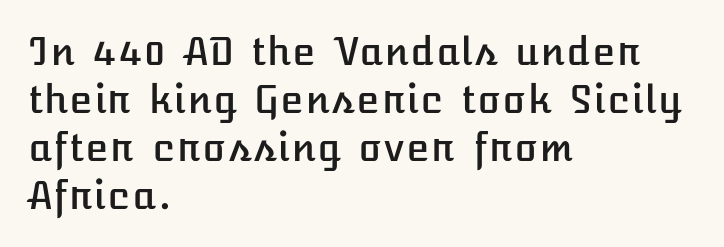
Q: Is the text italic (slanted)? A: No, it is upright.
Q: Is the text underlined? A: No.
Q: How is the paragraph aligned? A: Left-aligned.
Q: Is the spacing between letters normal or unusually wide? A: Normal.
Q: Is the spacing between lines tight, normal or loose? A: Normal.
Q: Width (condensed, normal, or wide)? A: Normal.
Q: Stroke contrast? A: Low.
Q: x-height? A: Medium.
